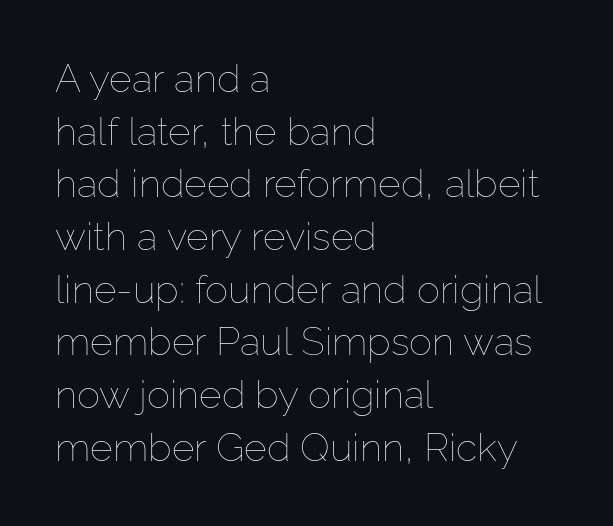
{"italic": "no", "bold": "no", "weight": "thin", "width": "normal", "stroke_contrast": "low", "x_height": "medium", "monospaced": "no", "underline": "no", "align": "left", "line_spacing": "normal", "line_spacing_ratio": 1.35, "letter_spacing": "normal", "letter_spacing_em": 0.0, "glyph_px": 39}
